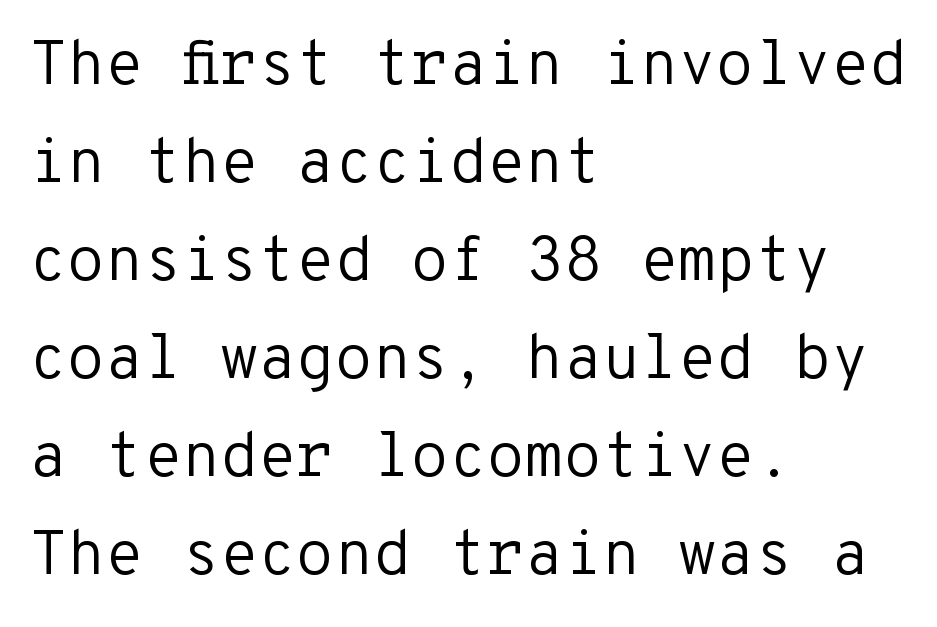
{"serif": "no", "italic": "no", "bold": "no", "weight": "regular", "width": "normal", "stroke_contrast": "low", "x_height": "medium", "monospaced": "yes", "underline": "no", "align": "left", "line_spacing": "normal", "line_spacing_ratio": 1.58, "letter_spacing": "normal", "letter_spacing_em": 0.0, "glyph_px": 62}
